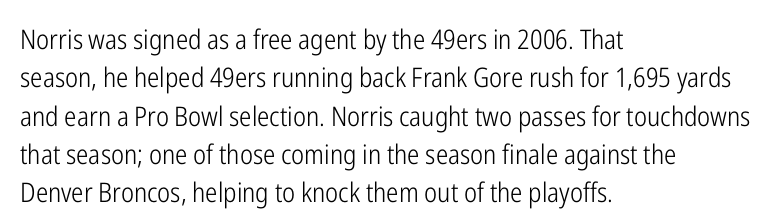
The image shows 27 px text type, upright; set left-aligned, normal line spacing (1.42x), normal letter spacing, not underlined.
